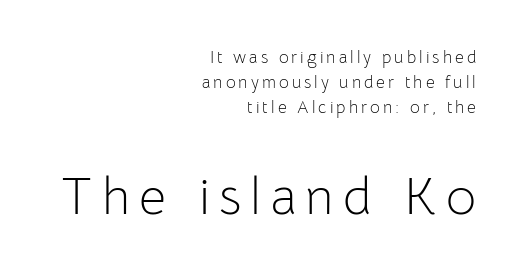
Q: Is the text bold? A: No.
Q: Is the text italic (slanted)? A: No, it is upright.
Q: Is the typeface a serif or a sans-serif typeface? A: Sans-serif.
Q: Is the text underlined? A: No.
Q: How is the paragraph aligned? A: Right-aligned.
Q: Is the spacing between lines tight, normal or loose? A: Normal.
Q: Which block of text is set in a larger size, the first (top) or the second (bottom)? A: The second (bottom) one.
Q: Width (condensed, normal, or wide)? A: Normal.
Q: Stroke contrast? A: Low.
Q: x-height? A: Medium.
Q: Monospaced? A: No.
